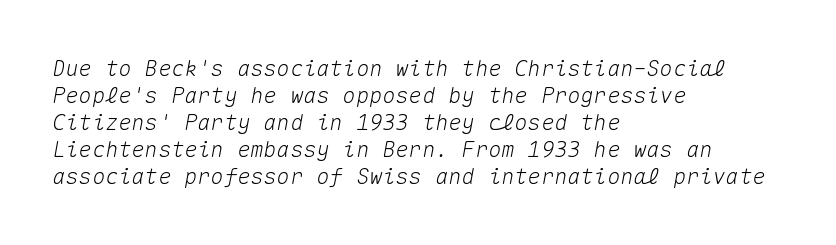
{"italic": "yes", "lean": "right", "slant_degrees": 10, "underline": "no", "align": "left", "line_spacing_ratio": 1.23, "letter_spacing": "normal", "letter_spacing_em": 0.0, "glyph_px": 22}
